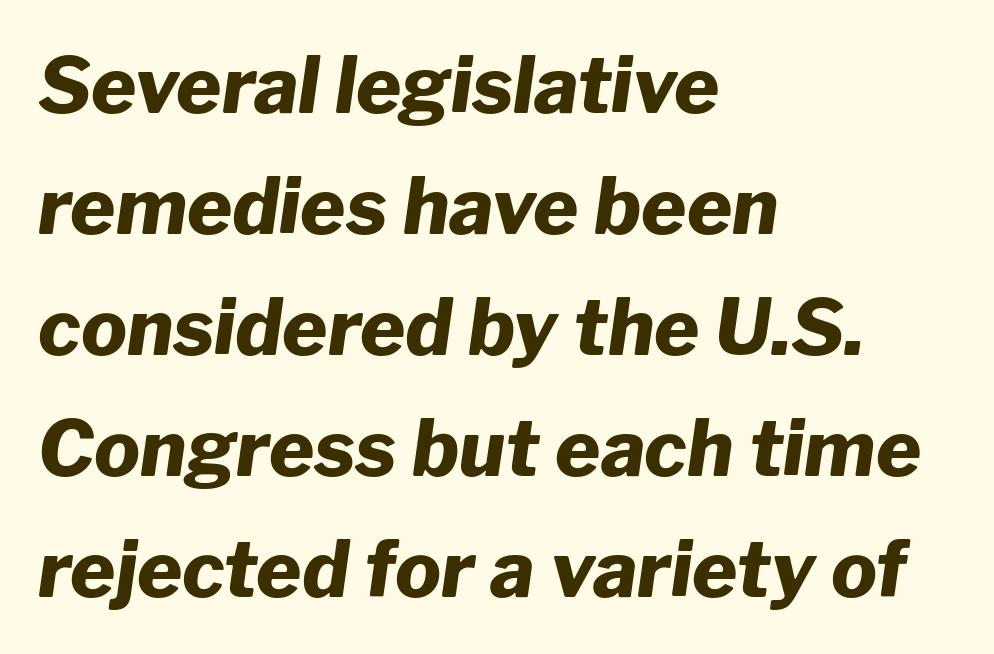
The image shows 77 px heavy type, italic (leaning right); set left-aligned, normal line spacing (1.57x), normal letter spacing, not underlined; low stroke contrast and a medium x-height.
